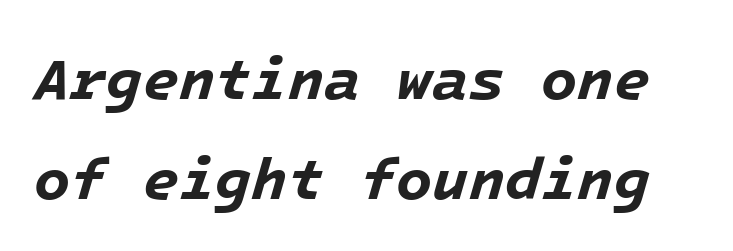
{"italic": "yes", "lean": "right", "slant_degrees": 16, "bold": "yes", "weight": "bold", "width": "normal", "stroke_contrast": "low", "x_height": "medium", "underline": "no", "line_spacing": "normal", "line_spacing_ratio": 1.69, "letter_spacing": "normal", "letter_spacing_em": 0.0, "glyph_px": 59}
